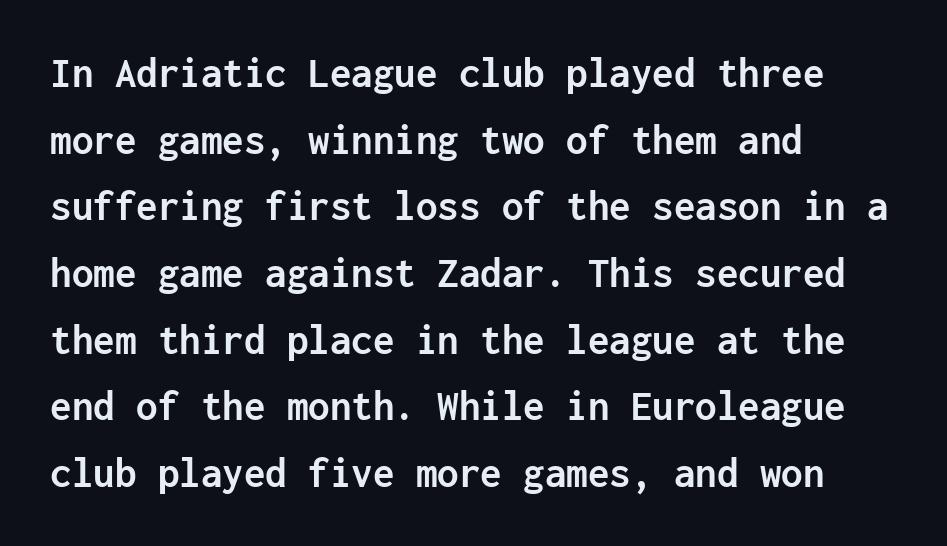
The image shows 43 px semibold sans-serif type, upright, monospaced; set left-aligned, normal line spacing (1.55x), normal letter spacing, not underlined; low stroke contrast and a medium x-height.
